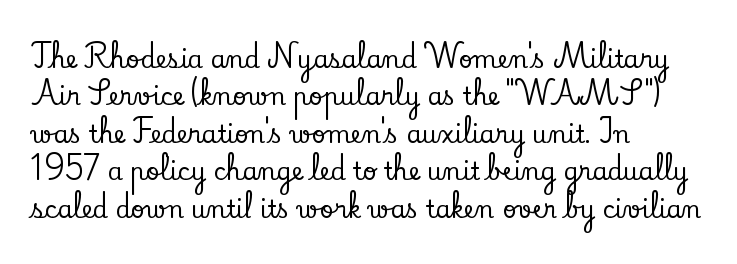
{"italic": "no", "underline": "no", "align": "left", "line_spacing": "normal", "line_spacing_ratio": 1.56, "letter_spacing": "normal", "letter_spacing_em": 0.0, "glyph_px": 24}
